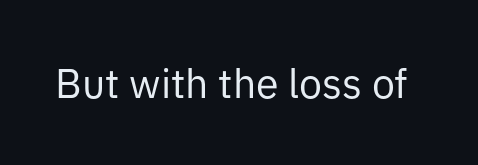
Q: Is the text bold? A: No.
Q: Is the text italic (slanted)? A: No, it is upright.
Q: Is the typeface a serif or a sans-serif typeface? A: Sans-serif.
Q: Is the text underlined? A: No.
Q: Is the spacing between letters normal or unusually wide? A: Normal.
Q: Width (condensed, normal, or wide)? A: Normal.
Q: Stroke contrast? A: Low.
Q: x-height? A: Medium.
Q: Monospaced? A: No.
